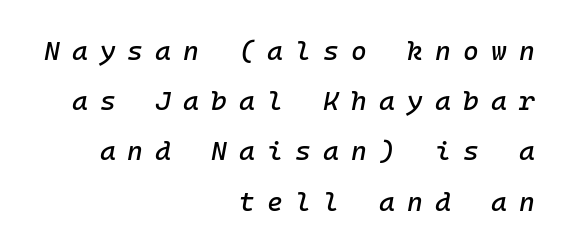
The letters are slanted; this is an italic face. The strip under each line holds only bare page. The type is letterspaced generously, with wide tracking. The text block is weighted toward the right margin, trailing off unevenly leftward.
